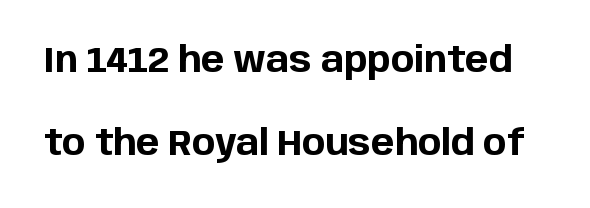
{"serif": "no", "italic": "no", "bold": "yes", "weight": "bold", "width": "normal", "stroke_contrast": "low", "x_height": "large", "monospaced": "no", "underline": "no", "line_spacing": "loose", "line_spacing_ratio": 2.37, "letter_spacing": "normal", "letter_spacing_em": 0.0, "glyph_px": 35}
